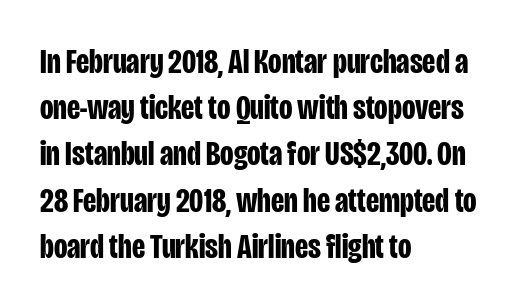
{"serif": "no", "italic": "no", "bold": "yes", "weight": "bold", "width": "condensed", "stroke_contrast": "low", "x_height": "large", "monospaced": "no", "underline": "no", "align": "left", "line_spacing": "normal", "line_spacing_ratio": 1.32, "letter_spacing": "normal", "letter_spacing_em": 0.0, "glyph_px": 35}
